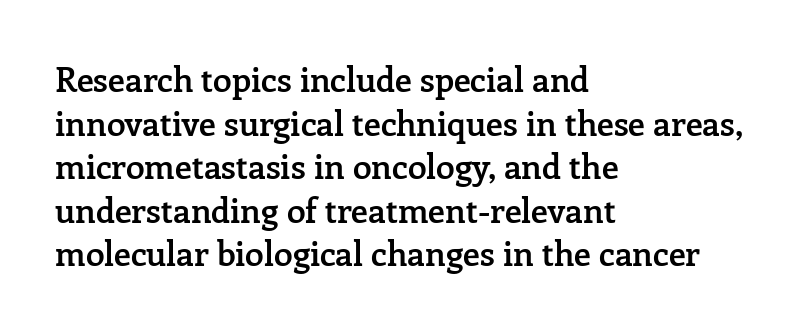
Yep, those are serifs on the letters. This is roman type, the default non-slanted kind. The ragged edge is on the right, which tells us the setting is flush left. The face used here is a semibold: visibly heavier than regular, lighter than bold.
